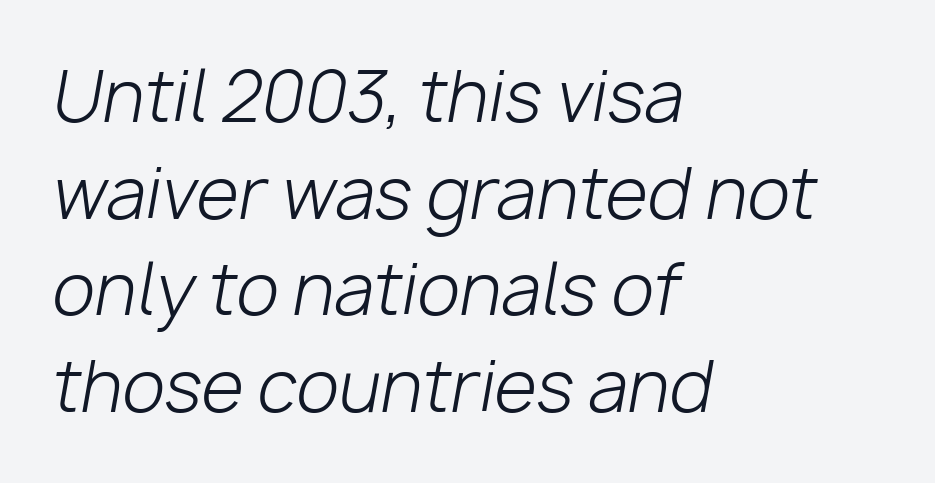
The image shows 69 px light type, italic (leaning right); set left-aligned, normal line spacing (1.4x), normal letter spacing, not underlined; low stroke contrast and a medium x-height.
